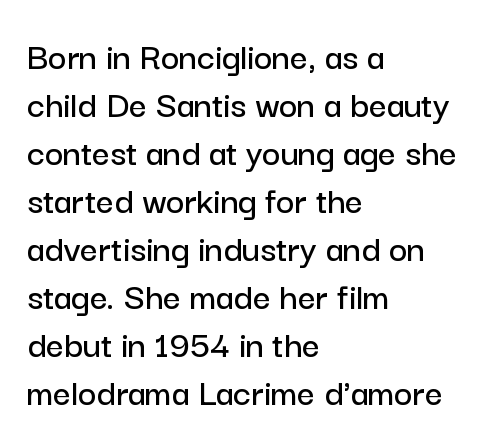
This rendering leaves character spacing at its baseline value. The passage shown is typed in a proportional face where columns would drift. The rendering shows plain stroke endings on the letterforms — a sans-serif design. The letters stand upright; this is a roman face. Horizontally, the lines are justified to the leading edge only.
